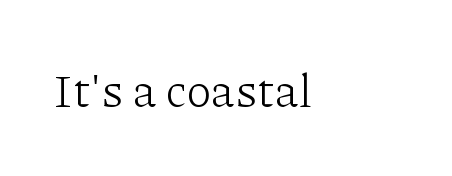
{"serif": "yes", "italic": "no", "bold": "no", "weight": "light", "width": "normal", "stroke_contrast": "low", "x_height": "medium", "monospaced": "no", "underline": "no", "align": "left", "letter_spacing": "normal", "letter_spacing_em": 0.0, "glyph_px": 47}
